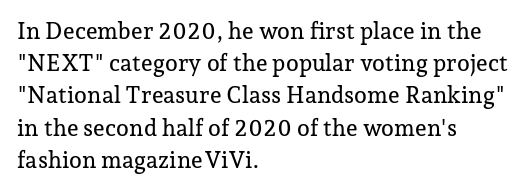
Q: Is the text italic (slanted)? A: No, it is upright.
Q: Is the text underlined? A: No.
Q: How is the paragraph aligned? A: Left-aligned.
Q: Is the spacing between letters normal or unusually wide? A: Normal.
Q: Is the spacing between lines tight, normal or loose? A: Normal.
